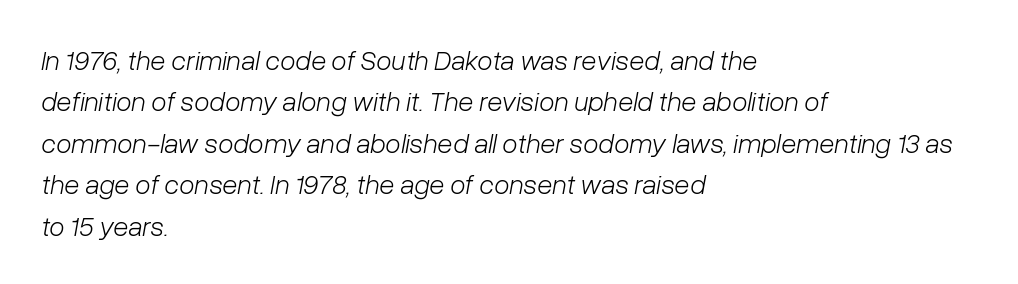
{"italic": "yes", "lean": "right", "slant_degrees": 10, "bold": "no", "weight": "light", "width": "normal", "stroke_contrast": "low", "x_height": "medium", "monospaced": "no", "underline": "no", "align": "left", "line_spacing": "normal", "line_spacing_ratio": 1.48, "letter_spacing": "normal", "letter_spacing_em": 0.0, "glyph_px": 28}
